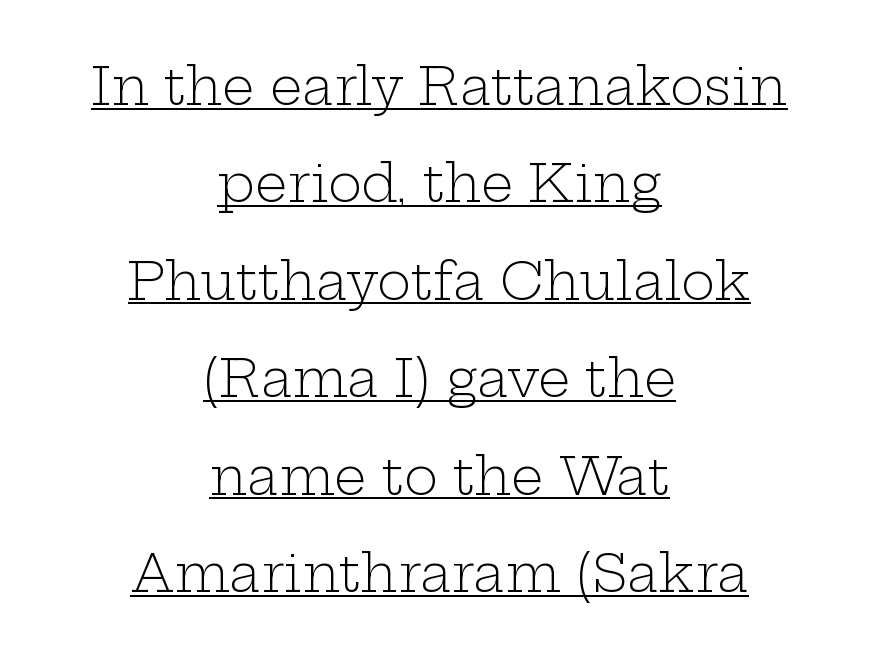
Q: Is the text bold? A: No.
Q: Is the text italic (slanted)? A: No, it is upright.
Q: Is the typeface a serif or a sans-serif typeface? A: Serif.
Q: Is the text underlined? A: Yes.
Q: How is the paragraph aligned? A: Centered.
Q: Is the spacing between letters normal or unusually wide? A: Normal.
Q: Is the spacing between lines tight, normal or loose? A: Loose.
Q: Width (condensed, normal, or wide)? A: Wide.
Q: Stroke contrast? A: Low.
Q: x-height? A: Medium.
Q: Monospaced? A: No.
